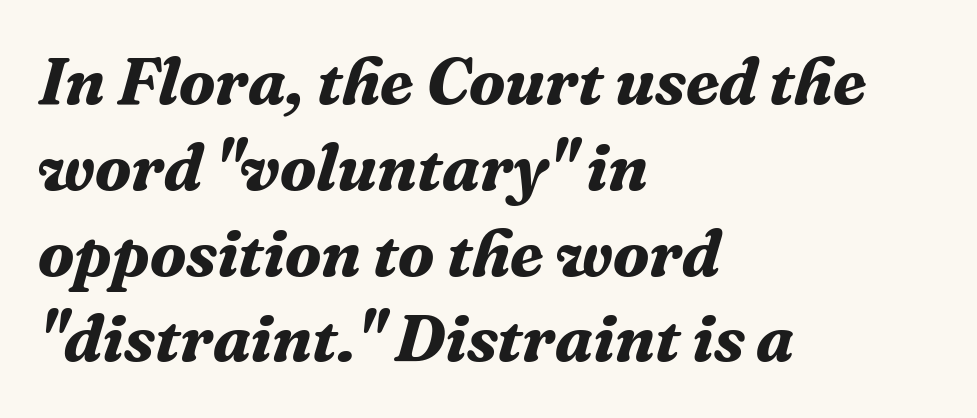
{"serif": "yes", "italic": "yes", "lean": "right", "slant_degrees": 16, "bold": "yes", "weight": "bold", "width": "normal", "stroke_contrast": "medium", "x_height": "medium", "monospaced": "no", "underline": "no", "align": "left", "line_spacing": "normal", "line_spacing_ratio": 1.28, "letter_spacing": "normal", "letter_spacing_em": 0.0, "glyph_px": 67}
